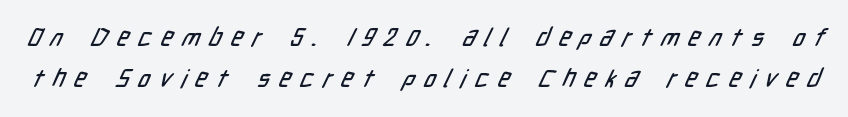
Q: Is the text underlined? A: No.
Q: Is the spacing between letters normal or unusually wide? A: Unusually wide.
Q: Is the spacing between lines tight, normal or loose? A: Normal.
